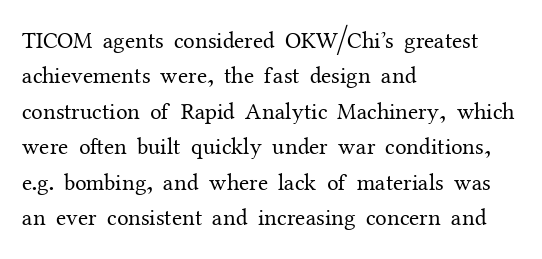
The face looks like a standard text weight, possibly lighter. Vertical strokes here are truly vertical. These lines keep a tight, regular rhythm from letter to letter. Leading matches the norm, producing a regular column. Left-aligned paragraph, ragged on the right. The space directly below the letters is spotless.
